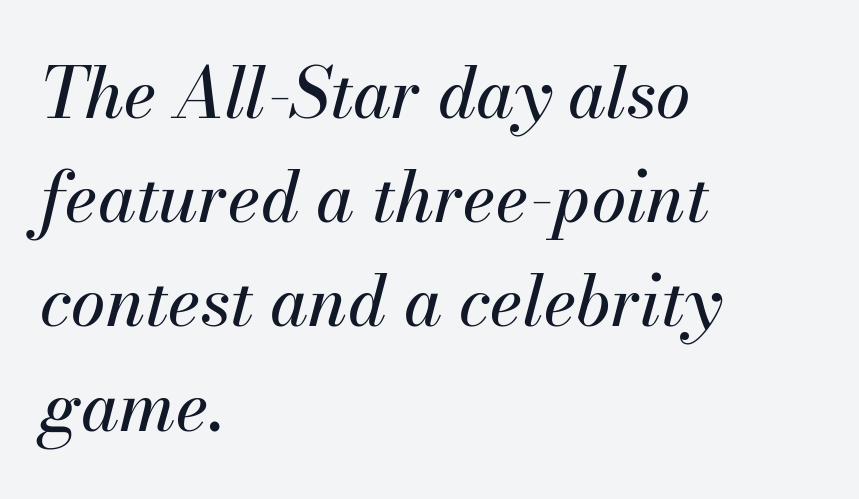
Q: Is the text italic (slanted)? A: Yes, it leans right by about 13 degrees.
Q: Is the text underlined? A: No.
Q: How is the paragraph aligned? A: Left-aligned.
Q: Is the spacing between letters normal or unusually wide? A: Normal.
Q: Is the spacing between lines tight, normal or loose? A: Normal.
Q: Width (condensed, normal, or wide)? A: Normal.
Q: Stroke contrast? A: Medium.
Q: x-height? A: Small.
Q: Monospaced? A: No.
